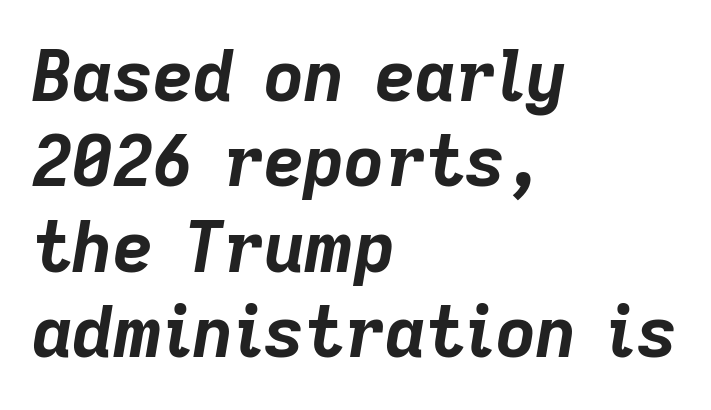
The image shows 70 px bold type, italic (leaning right); set left-aligned, line spacing 1.22x, normal letter spacing, not underlined; low stroke contrast and a medium x-height.
